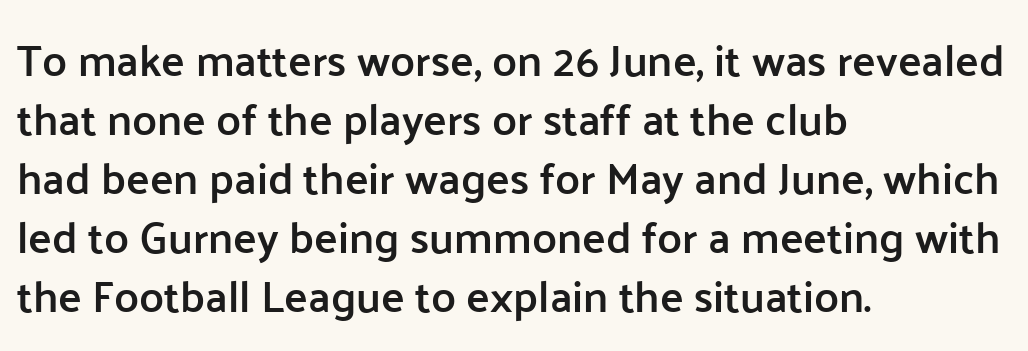
The image shows 44 px semibold sans-serif type, upright; set left-aligned, normal line spacing (1.34x), normal letter spacing, not underlined; low stroke contrast and a medium x-height.
